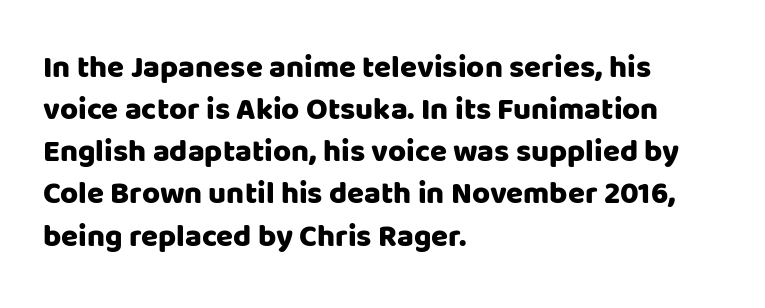
Between one letter and the next there's only the usual sliver of space. The strip under each line holds only bare page. This rendering uses left alignment, leaving the right contour irregular. The typography opts for an upright posture over an oblique one. Whoever set this chose a conventional vertical rhythm. Each letter's strokes conclude bluntly, with no projecting serifs.
